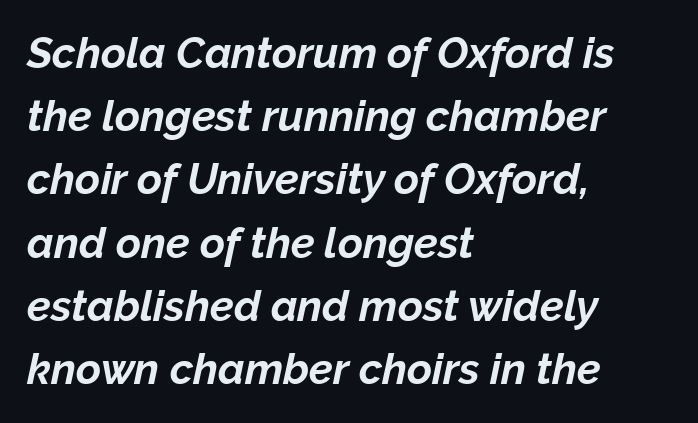
Visually the block forms a straight wall on the left and a jagged coastline on the right. The letters advance in unequal steps, a hallmark of proportional type. Just letters on the line, the space beneath them empty. I'd describe the lettering as bold — thick and assertive. The type is set solid horizontally, with unmodified tracking.
